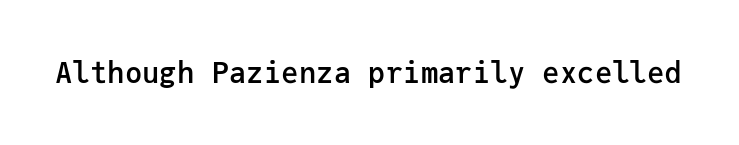
The image shows 29 px semibold sans-serif type, upright, monospaced; set normal letter spacing, not underlined; low stroke contrast and a medium x-height.
